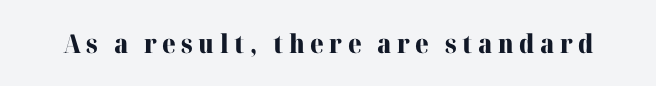
Heft: maximum for text — a bold. Letters rest on an invisible, unmarked baseline. The passage shown has open, widely tracked lettering throughout. Every character sits straight up, as roman type does.
